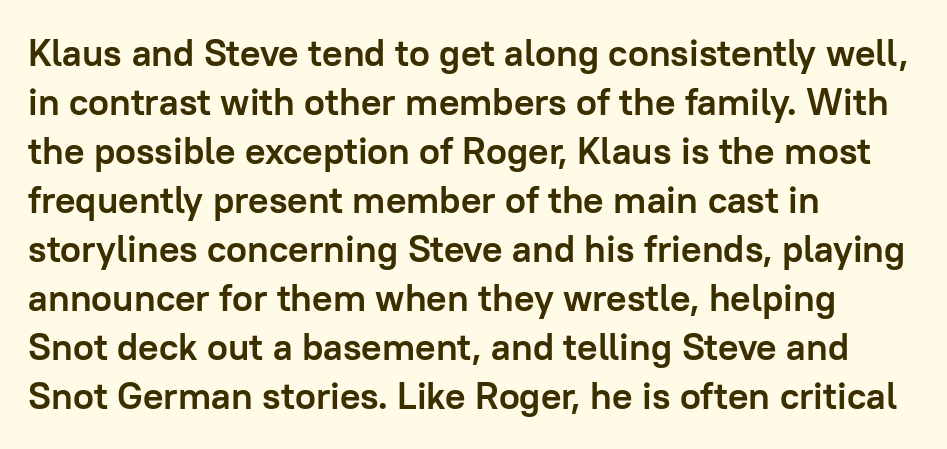
{"serif": "no", "italic": "no", "bold": "yes", "weight": "semibold", "width": "normal", "stroke_contrast": "low", "x_height": "medium", "monospaced": "no", "underline": "no", "align": "left", "line_spacing": "normal", "line_spacing_ratio": 1.29, "letter_spacing": "normal", "letter_spacing_em": 0.0, "glyph_px": 38}
